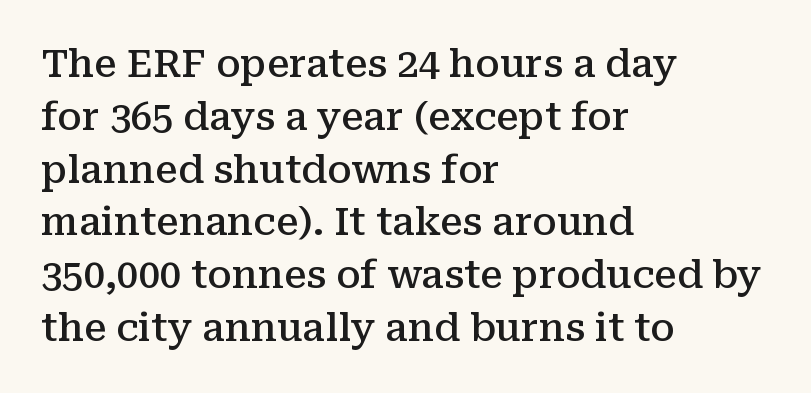
Q: Is the text bold? A: Semi-bold.
Q: Is the text italic (slanted)? A: No, it is upright.
Q: Is the typeface a serif or a sans-serif typeface? A: Serif.
Q: Is the text underlined? A: No.
Q: How is the paragraph aligned? A: Left-aligned.
Q: Is the spacing between letters normal or unusually wide? A: Normal.
Q: Is the spacing between lines tight, normal or loose? A: Normal.
Q: Width (condensed, normal, or wide)? A: Normal.
Q: Stroke contrast? A: Medium.
Q: x-height? A: Medium.
Q: Monospaced? A: No.
